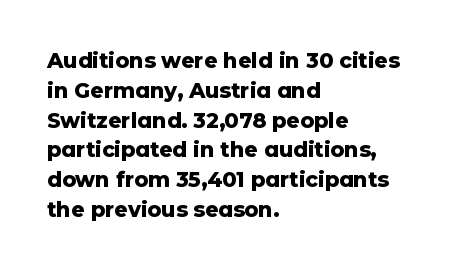
Q: Is the text bold? A: Yes.
Q: Is the text italic (slanted)? A: No, it is upright.
Q: Is the text underlined? A: No.
Q: How is the paragraph aligned? A: Left-aligned.
Q: Is the spacing between letters normal or unusually wide? A: Normal.
Q: Is the spacing between lines tight, normal or loose? A: Normal.
